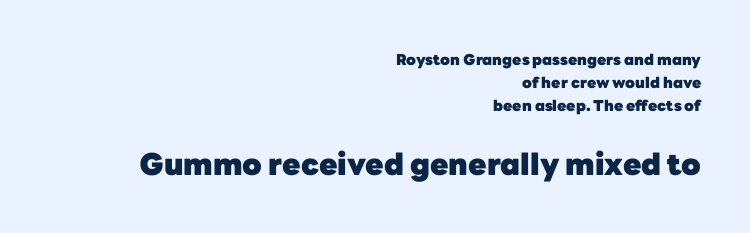
Q: Is the text bold? A: Yes.
Q: Is the text italic (slanted)? A: No, it is upright.
Q: Is the typeface a serif or a sans-serif typeface? A: Sans-serif.
Q: Is the text underlined? A: No.
Q: How is the paragraph aligned? A: Right-aligned.
Q: Is the spacing between letters normal or unusually wide? A: Normal.
Q: Is the spacing between lines tight, normal or loose? A: Normal.
Q: Which block of text is set in a larger size, the first (top) or the second (bottom)? A: The second (bottom) one.
Q: Width (condensed, normal, or wide)? A: Normal.
Q: Stroke contrast? A: Low.
Q: x-height? A: Medium.
Q: Monospaced? A: No.
